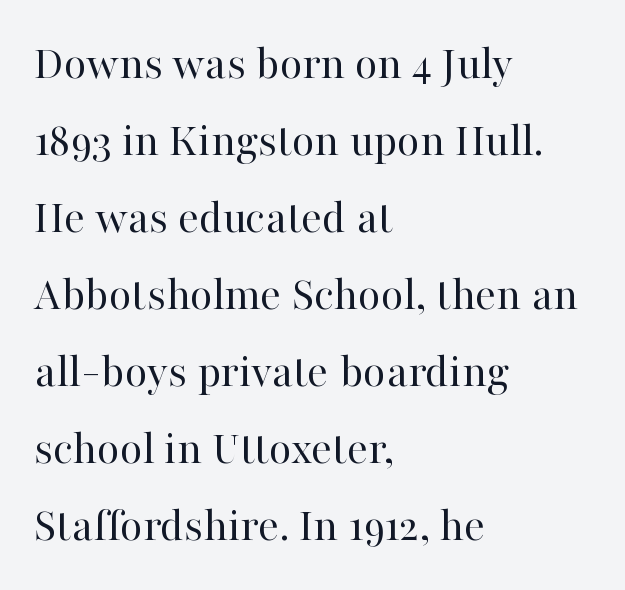
Q: Is the text bold? A: No.
Q: Is the text italic (slanted)? A: No, it is upright.
Q: Is the typeface a serif or a sans-serif typeface? A: Serif.
Q: Is the text underlined? A: No.
Q: How is the paragraph aligned? A: Left-aligned.
Q: Is the spacing between letters normal or unusually wide? A: Normal.
Q: Is the spacing between lines tight, normal or loose? A: Normal.
Q: Width (condensed, normal, or wide)? A: Normal.
Q: Stroke contrast? A: High.
Q: x-height? A: Medium.
Q: Monospaced? A: No.
